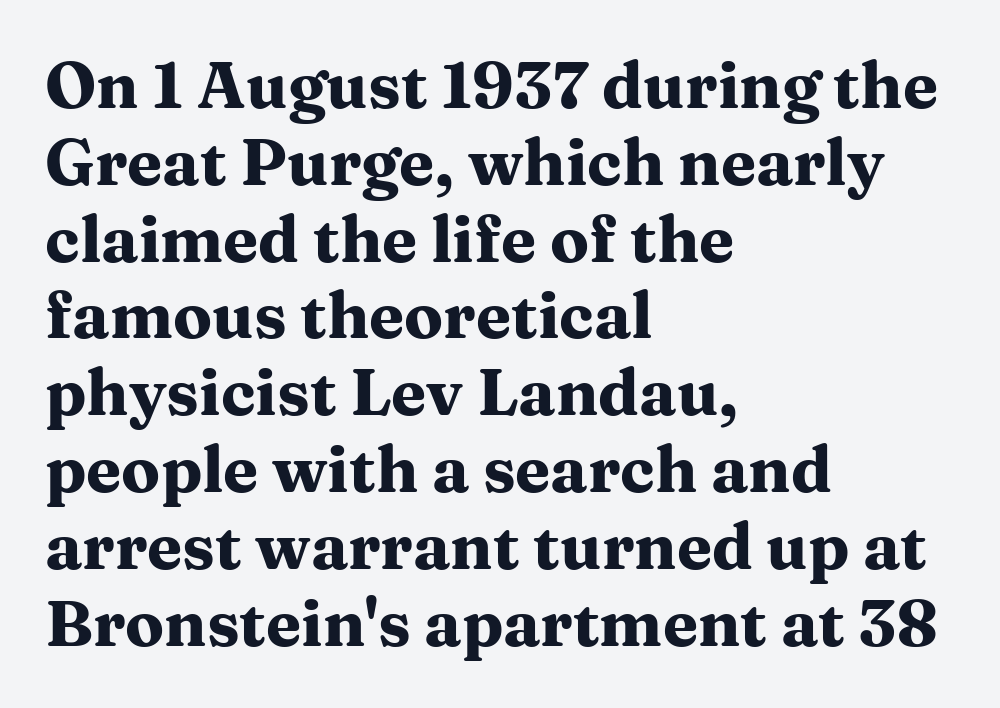
The image shows 64 px heavy, wide serif type, upright; set left-aligned, line spacing 1.2x, normal letter spacing, not underlined; medium stroke contrast and a medium x-height.
